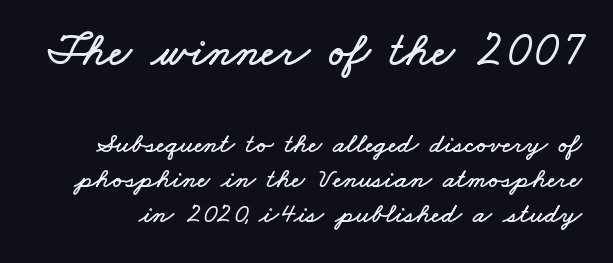
A typesetter would call this leading conventional body-copy spacing. The face used here is rendered with its standard letterfit. Block one is the big one; block two sits smaller underneath. Do the characters align in a grid? No, the font is proportional.
